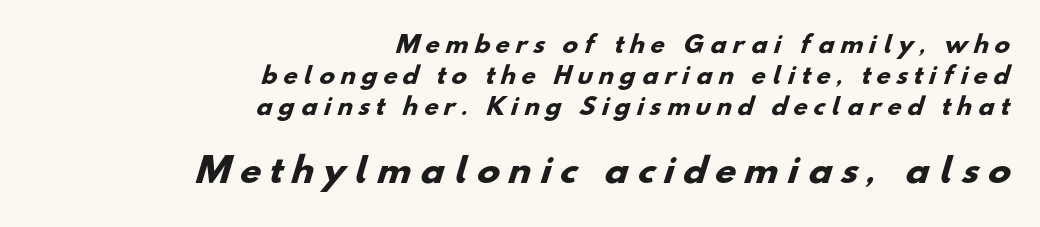
The image shows 34 px heavy sans-serif type; set right-aligned, normal line spacing (1.34x), unusually wide letter spacing (+0.26 em), not underlined; the second (bottom) block is 1.48x larger; low stroke contrast and a small x-height.
